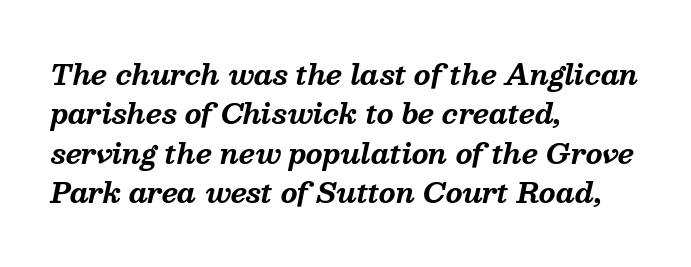
Q: Is the text bold? A: Yes.
Q: Is the text italic (slanted)? A: Yes, it leans right by about 13 degrees.
Q: Is the text underlined? A: No.
Q: How is the paragraph aligned? A: Left-aligned.
Q: Is the spacing between letters normal or unusually wide? A: Normal.
Q: Is the spacing between lines tight, normal or loose? A: Normal.
